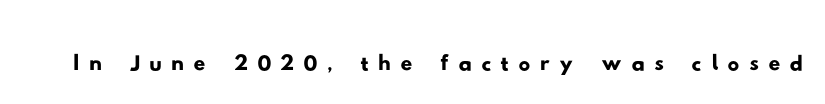
{"serif": "no", "width": "wide", "stroke_contrast": "low", "x_height": "small", "monospaced": "no", "underline": "no", "glyph_px": 59}
